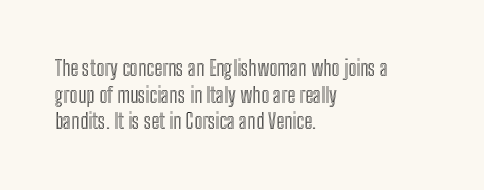
The image shows 21 px text type, upright; set left-aligned, normal line spacing (1.27x), normal letter spacing, not underlined.
